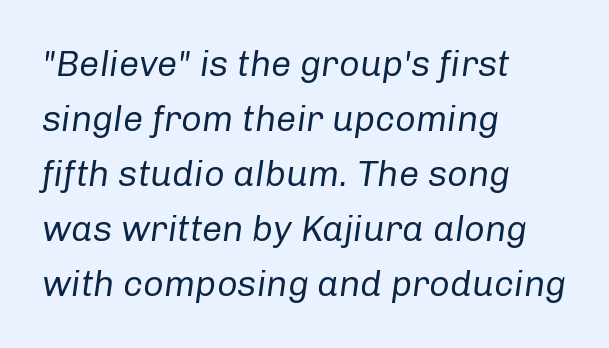
The image shows 36 px regular-weight type, italic (leaning right); set left-aligned, normal line spacing (1.53x), normal letter spacing, not underlined; low stroke contrast and a medium x-height.
